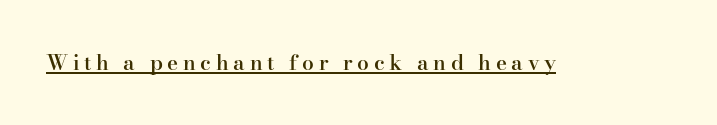
The image shows 21 px text type, upright; set unusually wide letter spacing (+0.22 em), underlined.
